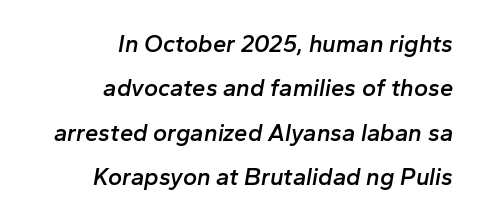
Q: Is the text bold? A: Semi-bold.
Q: Is the text italic (slanted)? A: Yes, it leans right by about 10 degrees.
Q: Is the text underlined? A: No.
Q: How is the paragraph aligned? A: Right-aligned.
Q: Is the spacing between letters normal or unusually wide? A: Normal.
